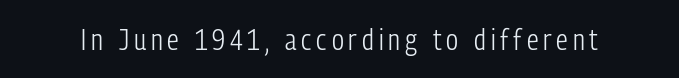
Q: Is the text bold? A: No.
Q: Is the text italic (slanted)? A: No, it is upright.
Q: Is the typeface a serif or a sans-serif typeface? A: Sans-serif.
Q: Is the text underlined? A: No.
Q: Width (condensed, normal, or wide)? A: Condensed.
Q: Stroke contrast? A: Low.
Q: x-height? A: Medium.
Q: Monospaced? A: No.
